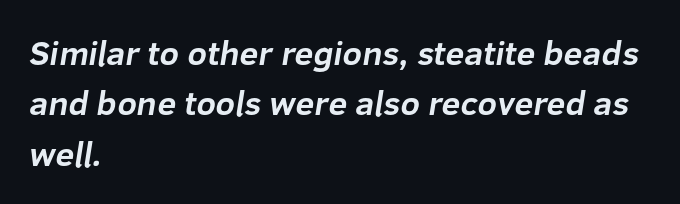
The image shows 34 px bold sans-serif type; set left-aligned, normal line spacing (1.48x), normal letter spacing, not underlined; low stroke contrast and a medium x-height.
